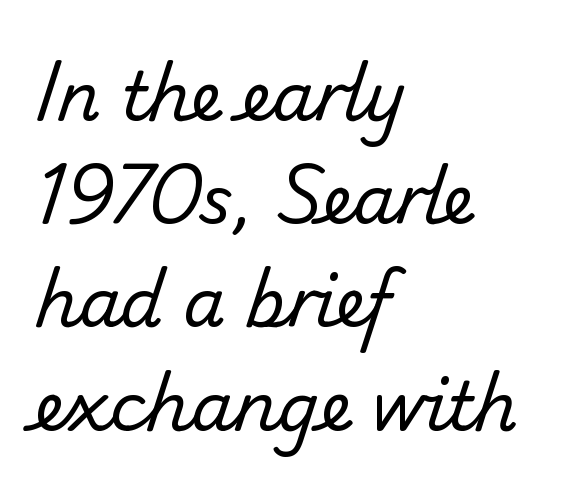
Q: Is the text bold? A: No.
Q: Is the typeface a serif or a sans-serif typeface? A: Sans-serif.
Q: Is the text underlined? A: No.
Q: How is the paragraph aligned? A: Left-aligned.
Q: Is the spacing between letters normal or unusually wide? A: Normal.
Q: Is the spacing between lines tight, normal or loose? A: Normal.
Q: Width (condensed, normal, or wide)? A: Normal.
Q: Stroke contrast? A: Low.
Q: x-height? A: Small.
Q: Monospaced? A: No.
